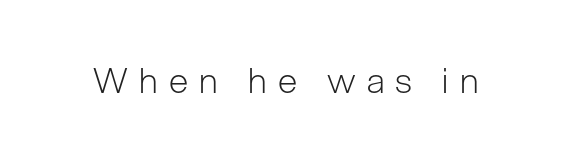
{"serif": "no", "italic": "no", "bold": "no", "weight": "light", "width": "normal", "stroke_contrast": "low", "x_height": "medium", "monospaced": "no", "underline": "no", "letter_spacing": "wide", "letter_spacing_em": 0.32, "glyph_px": 35}
